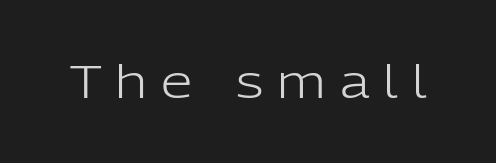
{"serif": "no", "italic": "no", "bold": "no", "weight": "light", "width": "normal", "stroke_contrast": "low", "x_height": "medium", "monospaced": "no", "underline": "no", "letter_spacing": "wide", "letter_spacing_em": 0.31, "glyph_px": 45}
